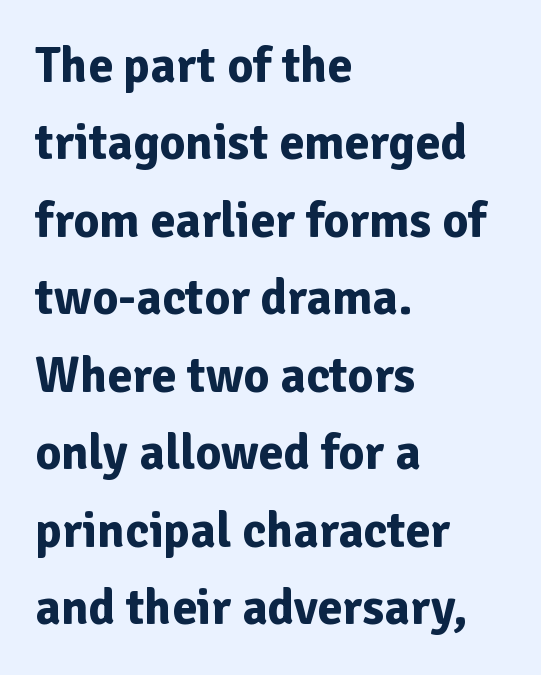
The face used here is proportionally spaced, like ordinary book or web type. Reading down the column, the eye jumps a familiar distance to each next line. Unlike a traditional serif, this face leaves its strokes unadorned. Each glyph is drawn with heavy, bold strokes. Does the copy run flush right? No — it runs flush left. This rendering leaves character spacing at its baseline value.
